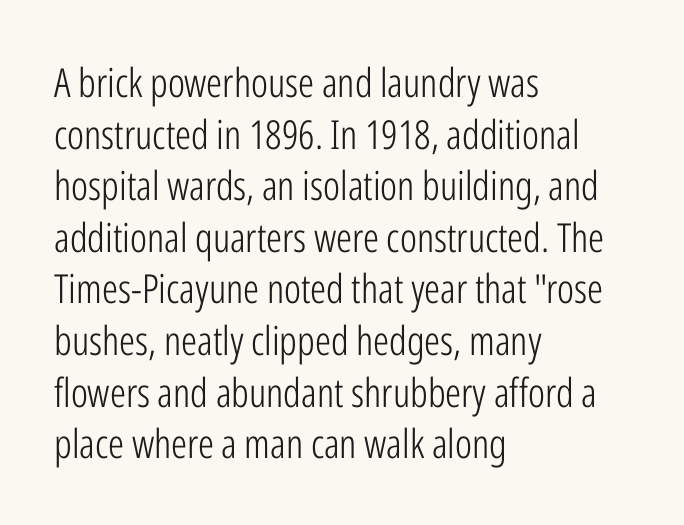
The image shows 40 px light, condensed sans-serif type, upright; set left-aligned, normal line spacing (1.29x), normal letter spacing, not underlined; low stroke contrast and a medium x-height.
